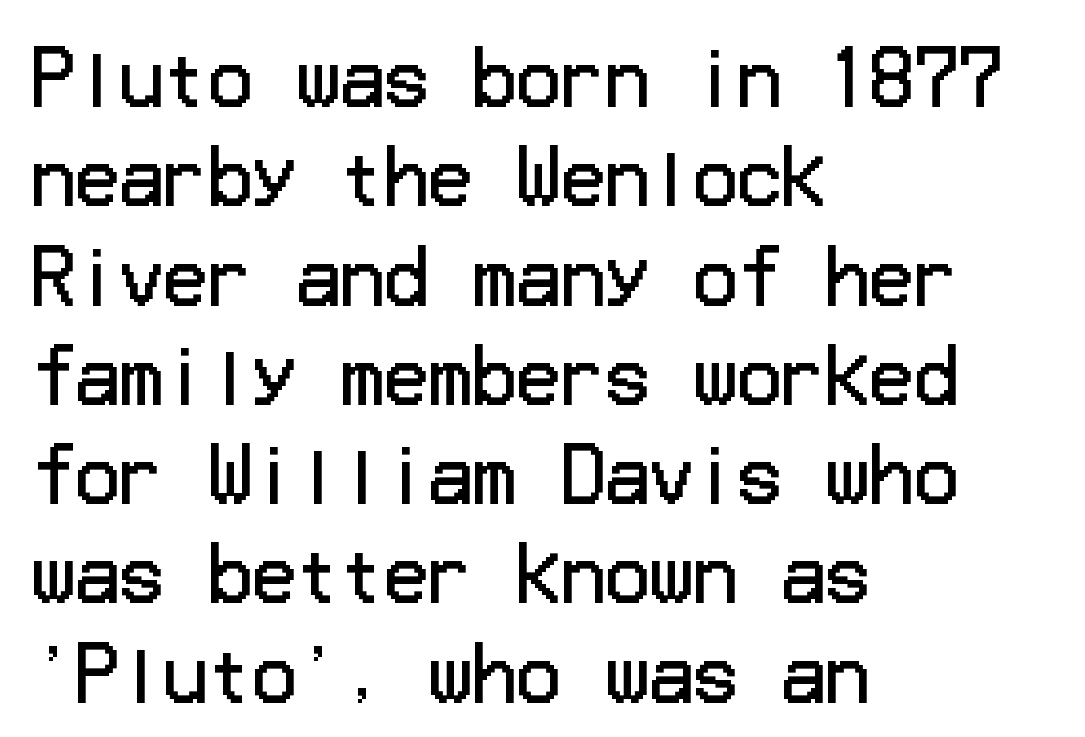
On a weight scale, this lands at 450 or below. The setting favours the left margin, as ordinary paragraphs usually do. The type family on display is of the sans-serif kind. The space beneath each line is pristine and unruled.
